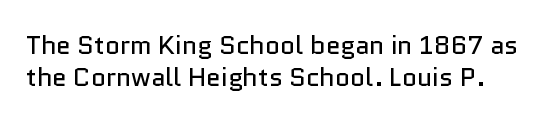
The image shows 26 px text type, upright; set line spacing 1.22x, normal letter spacing, not underlined.
